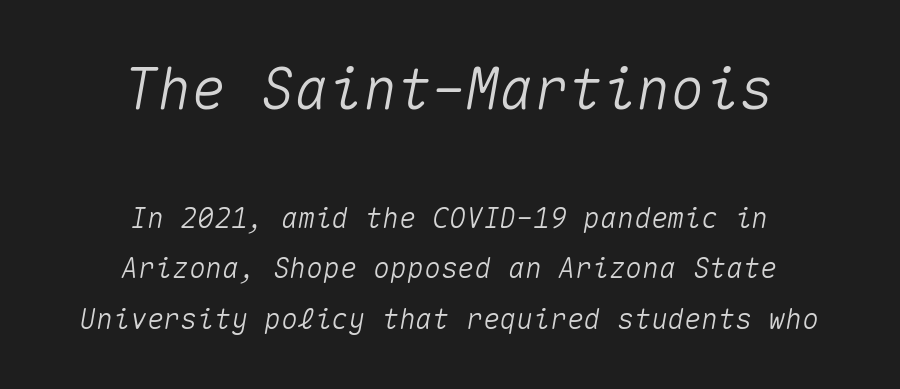
The image shows 57 px text type, italic (leaning right), monospaced; set centered, line spacing 1.81x, normal letter spacing, not underlined; the first (top) block is 2.04x larger; medium stroke contrast and a medium x-height.
